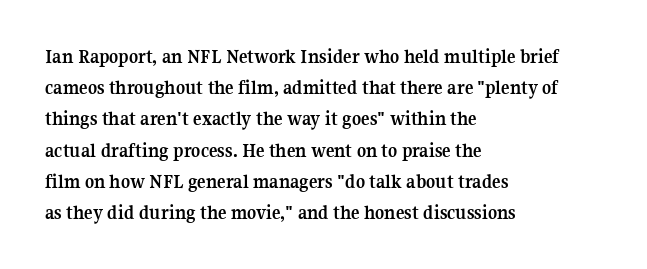
Beneath every word, the page is bare. The letterforms sit shoulder to shoulder at normal distance. The typesetter chose a ragged-right arrangement here. What weight is shown? A full bold with thick strokes.
